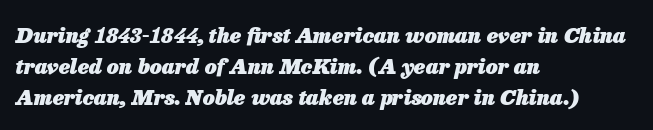
The image shows 21 px bold type, italic (leaning right); set left-aligned, normal line spacing (1.47x), normal letter spacing, not underlined.
